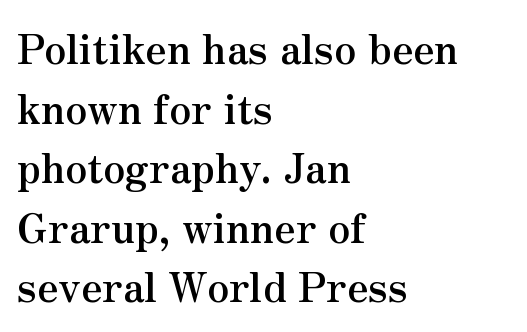
The image shows 40 px semibold serif type, upright; set left-aligned, normal line spacing (1.49x), normal letter spacing, not underlined; medium stroke contrast and a small x-height.
